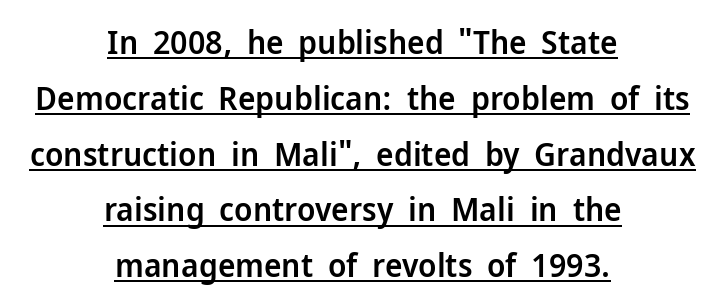
{"serif": "no", "italic": "no", "bold": "semi", "weight": "semibold", "width": "normal", "stroke_contrast": "low", "x_height": "medium", "monospaced": "no", "underline": "yes", "align": "center", "line_spacing": "normal", "line_spacing_ratio": 1.69, "letter_spacing": "normal", "letter_spacing_em": 0.0, "glyph_px": 33}
